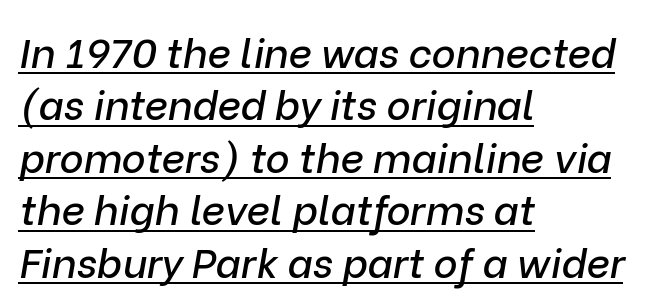
Q: Is the text italic (slanted)? A: Yes, it leans right by about 9 degrees.
Q: Is the text underlined? A: Yes.
Q: How is the paragraph aligned? A: Left-aligned.
Q: Is the spacing between letters normal or unusually wide? A: Normal.
Q: Is the spacing between lines tight, normal or loose? A: Normal.
Q: Width (condensed, normal, or wide)? A: Normal.
Q: Stroke contrast? A: Low.
Q: x-height? A: Medium.
Q: Monospaced? A: No.
